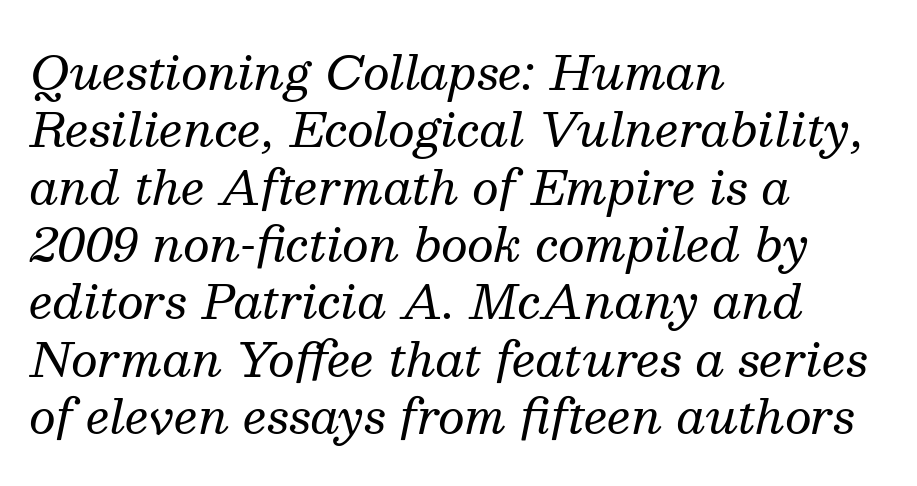
Left-aligned paragraph, ragged on the right. This sample uses an oblique cut, with every glyph tilted off the vertical. Character widths vary here, with narrow letters taking less room than wide ones. In terms of letterform style, serifs are clearly present. Check the space under the baseline: it is left empty. The font sits on the lighter half of the weight spectrum, regular included.
